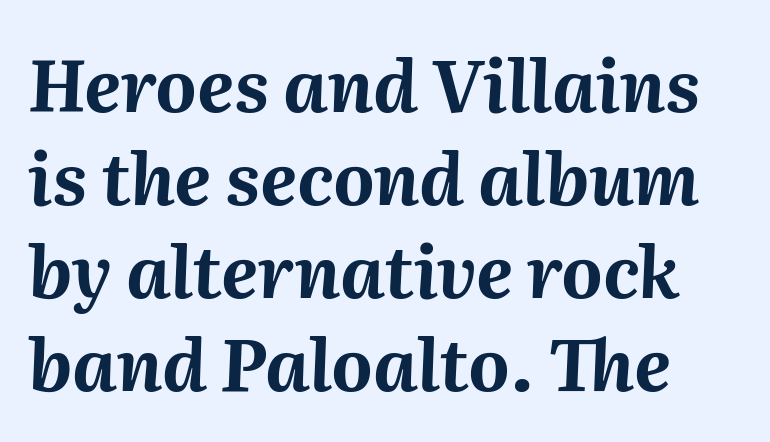
Vertical spacing — default. Descenders are the only things crossing below the line. Compared with typical body copy, the letter spacing here is the same. I'd describe the lettering as bold — thick and assertive.
